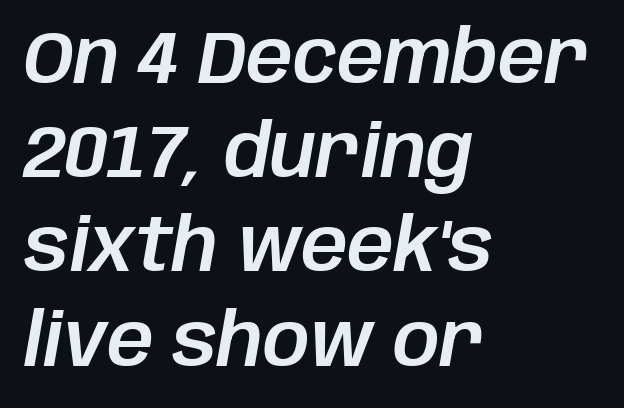
Q: Is the text italic (slanted)? A: Yes, it leans right by about 10 degrees.
Q: Is the text underlined? A: No.
Q: How is the paragraph aligned? A: Left-aligned.
Q: Is the spacing between letters normal or unusually wide? A: Normal.
Q: Is the spacing between lines tight, normal or loose? A: Normal.
Q: Width (condensed, normal, or wide)? A: Normal.
Q: Stroke contrast? A: Low.
Q: x-height? A: Large.
Q: Monospaced? A: No.
